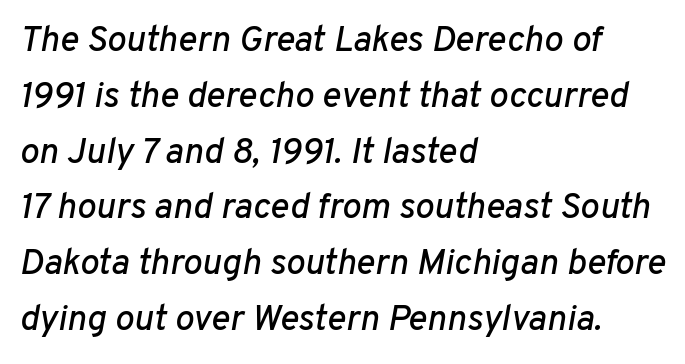
The image shows 36 px text type, italic (leaning right); set left-aligned, normal line spacing (1.55x), normal letter spacing, not underlined; low stroke contrast and a medium x-height.
